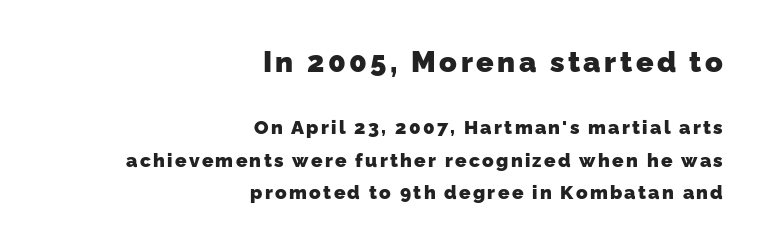
Q: Is the text bold? A: Yes.
Q: Is the typeface a serif or a sans-serif typeface? A: Sans-serif.
Q: Is the text underlined? A: No.
Q: How is the paragraph aligned? A: Right-aligned.
Q: Is the spacing between lines tight, normal or loose? A: Normal.
Q: Which block of text is set in a larger size, the first (top) or the second (bottom)? A: The first (top) one.
Q: Width (condensed, normal, or wide)? A: Normal.
Q: Stroke contrast? A: Low.
Q: x-height? A: Medium.
Q: Monospaced? A: No.
